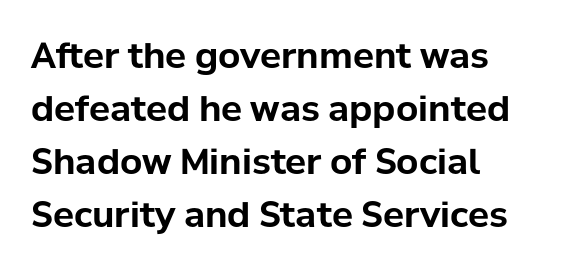
Ordinary non-slanted type is in use. The specimen omits any rule beneath the text block's lines. The typesetting leans heavy: a genuine bold. The letterforms sit shoulder to shoulder at normal distance. The face used here is proportionally spaced, like ordinary book or web type. In CSS terms this would be text-align: left.
